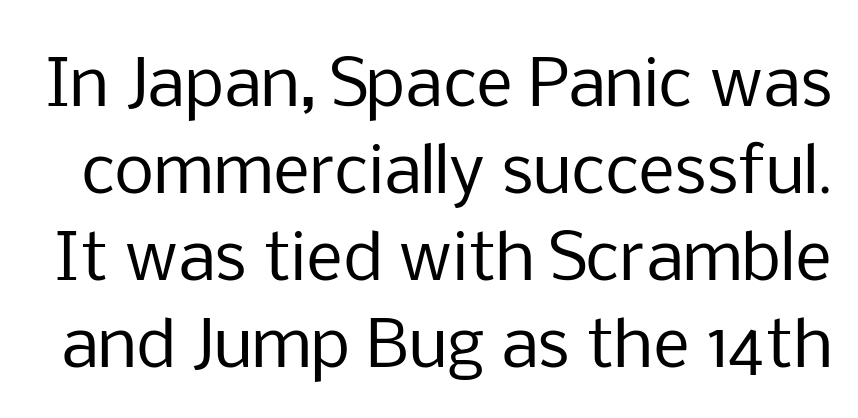
The image shows 64 px regular-weight sans-serif type, upright; set normal line spacing (1.36x), normal letter spacing, not underlined; low stroke contrast and a medium x-height.
